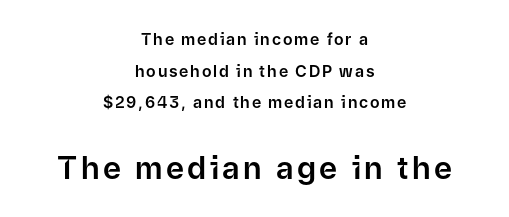
This sample uses a sans-serif face. This rendering uses center alignment, leaving both contours irregular but symmetric. No italicization has been applied; the sample stays upright. Of the two passages, the one underneath uses the larger point size. The zone under the glyphs is completely vacant.
